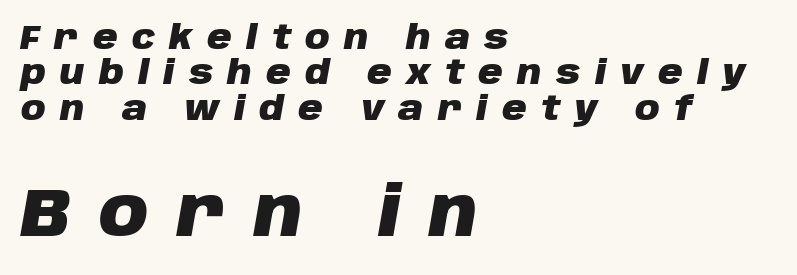
{"italic": "yes", "lean": "right", "slant_degrees": 10, "bold": "yes", "weight": "heavy", "width": "normal", "stroke_contrast": "low", "x_height": "large", "monospaced": "no", "underline": "no", "align": "left", "line_spacing": "tight", "line_spacing_ratio": 1.04, "letter_spacing": "wide", "letter_spacing_em": 0.42, "larger_block": "second", "size_ratio": 2.0, "glyph_px": 68}
